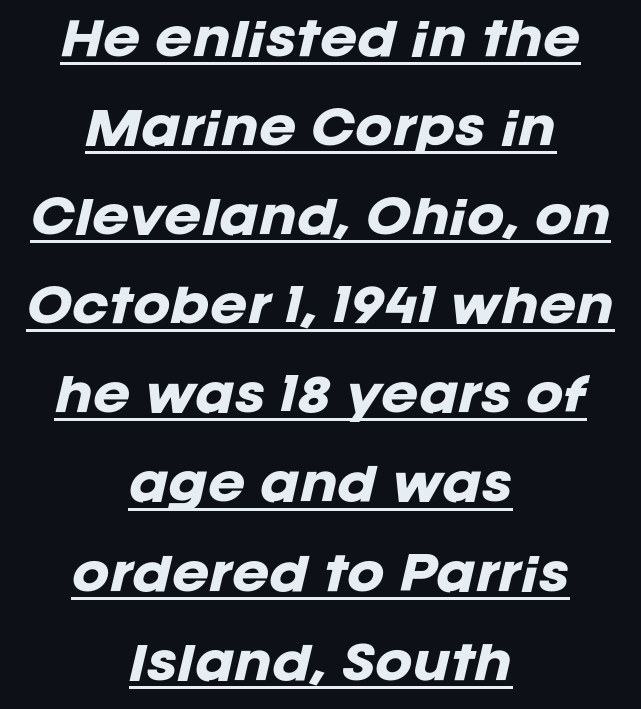
This rendering features underlined lettering. The font is running at its bold setting. Character widths vary here, with narrow letters taking less room than wide ones. You could call the tracking neutral — neither tight nor loose. This sample is center-justified, so both line endings float freely.
